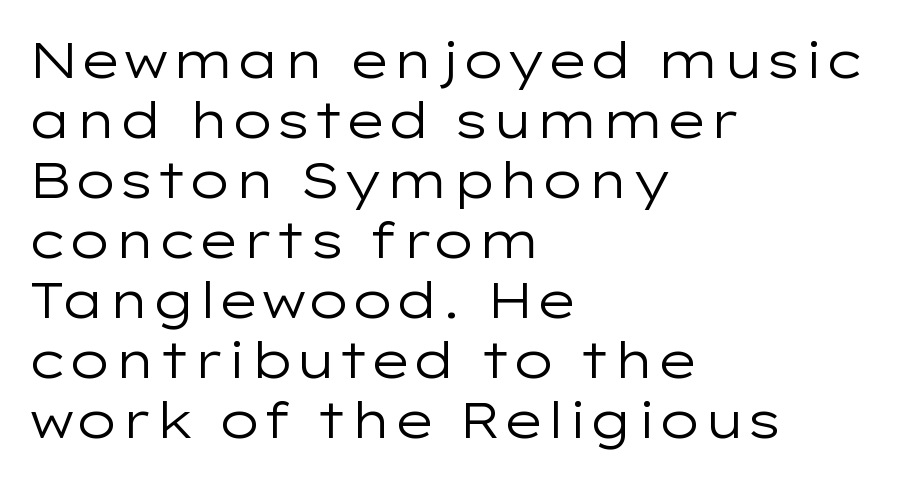
The image shows 50 px regular-weight, wide sans-serif type, upright; set left-aligned, line spacing 1.2x, normal letter spacing, not underlined; low stroke contrast and a medium x-height.
